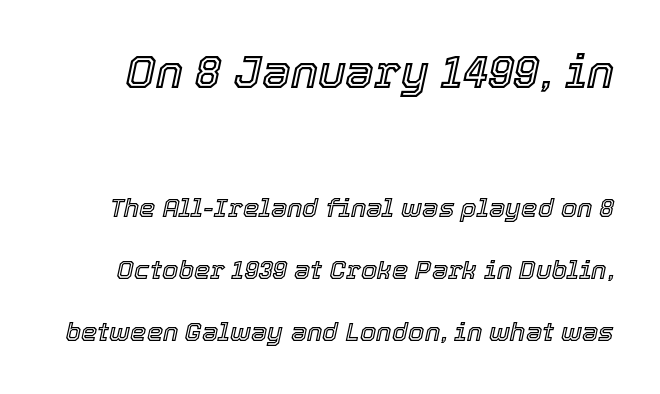
Q: Is the text italic (slanted)? A: Yes, it leans right by about 12 degrees.
Q: Is the text underlined? A: No.
Q: Is the spacing between letters normal or unusually wide? A: Normal.
Q: Is the spacing between lines tight, normal or loose? A: Loose.
Q: Which block of text is set in a larger size, the first (top) or the second (bottom)? A: The first (top) one.
Q: Width (condensed, normal, or wide)? A: Normal.
Q: x-height? A: Medium.
Q: Monospaced? A: No.
